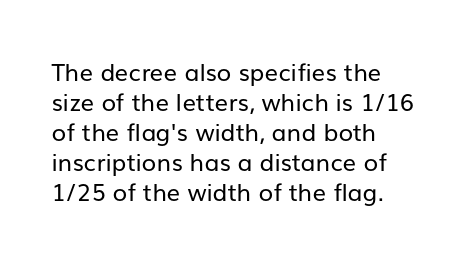
Q: Is the text bold? A: No.
Q: Is the text italic (slanted)? A: No, it is upright.
Q: Is the text underlined? A: No.
Q: How is the paragraph aligned? A: Left-aligned.
Q: Is the spacing between letters normal or unusually wide? A: Normal.
Q: Is the spacing between lines tight, normal or loose? A: Normal.
